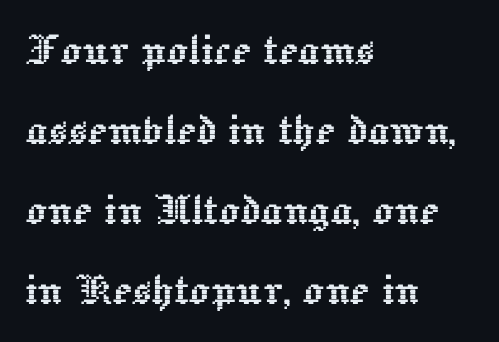
Q: Is the text italic (slanted)? A: No, it is upright.
Q: Is the text underlined? A: No.
Q: How is the paragraph aligned? A: Left-aligned.
Q: Is the spacing between letters normal or unusually wide? A: Normal.
Q: Is the spacing between lines tight, normal or loose? A: Normal.
Q: Width (condensed, normal, or wide)? A: Normal.
Q: x-height? A: Medium.
Q: Monospaced? A: No.
